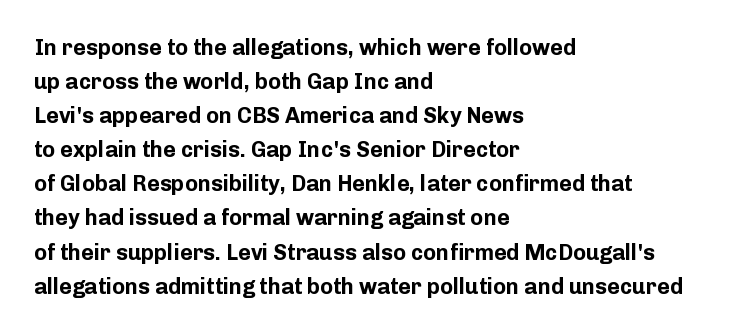
The image shows 22 px bold type, upright; set left-aligned, normal line spacing (1.55x), normal letter spacing, not underlined.
